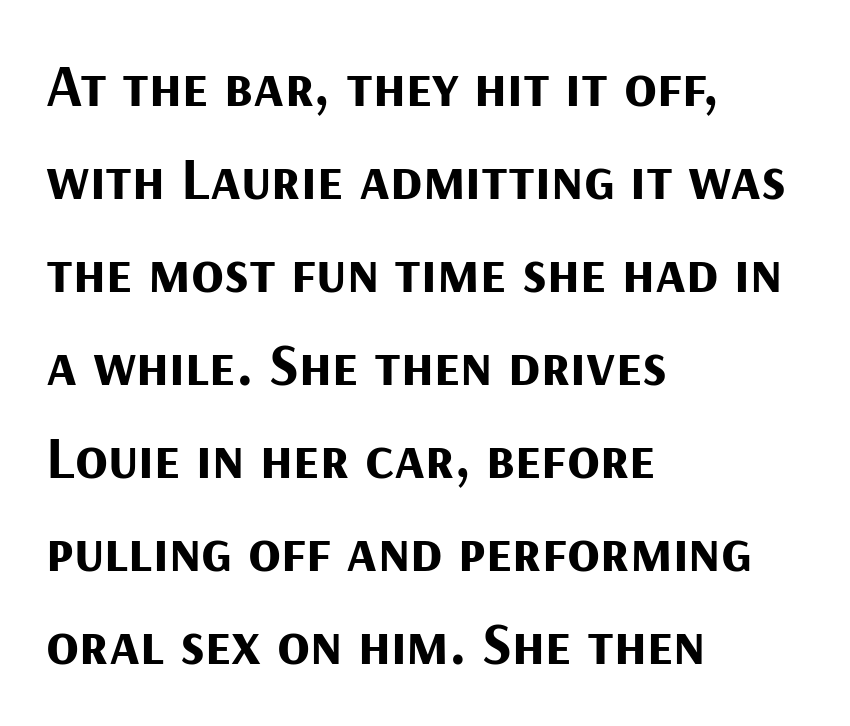
Q: Is the text bold? A: Yes.
Q: Is the text italic (slanted)? A: No, it is upright.
Q: Is the typeface a serif or a sans-serif typeface? A: Sans-serif.
Q: Is the text underlined? A: No.
Q: How is the paragraph aligned? A: Left-aligned.
Q: Is the spacing between letters normal or unusually wide? A: Normal.
Q: Is the spacing between lines tight, normal or loose? A: Normal.
Q: Width (condensed, normal, or wide)? A: Normal.
Q: Stroke contrast? A: Medium.
Q: x-height? A: Medium.
Q: Monospaced? A: No.
